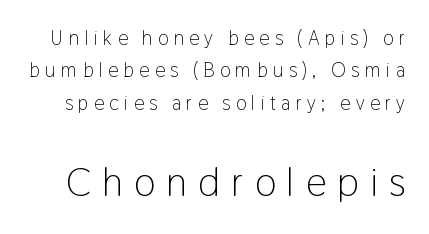
You can tell from the bare stems that sans-serif type was used. The passage shown is typed in a proportional face where columns would drift. Upright lettering throughout. The lower block of text is set noticeably larger than the block above it. Glyph-to-glyph distance is far greater than everyday printed text.
